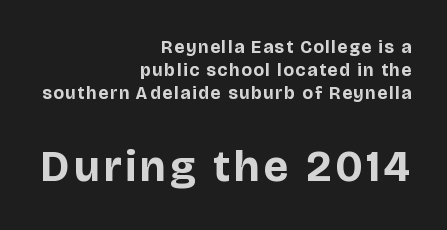
{"serif": "no", "italic": "no", "bold": "yes", "weight": "bold", "width": "normal", "stroke_contrast": "low", "x_height": "large", "monospaced": "no", "underline": "no", "align": "right", "line_spacing": "normal", "line_spacing_ratio": 1.28, "larger_block": "second", "size_ratio": 2.44, "glyph_px": 44}
